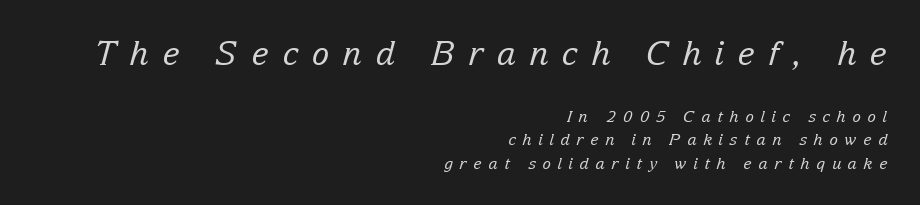
The image shows 33 px regular-weight serif type, italic (leaning right); set right-aligned, normal line spacing (1.45x), unusually wide letter spacing (+0.41 em), not underlined; the first (top) block is 2.06x larger; low stroke contrast and a medium x-height.
